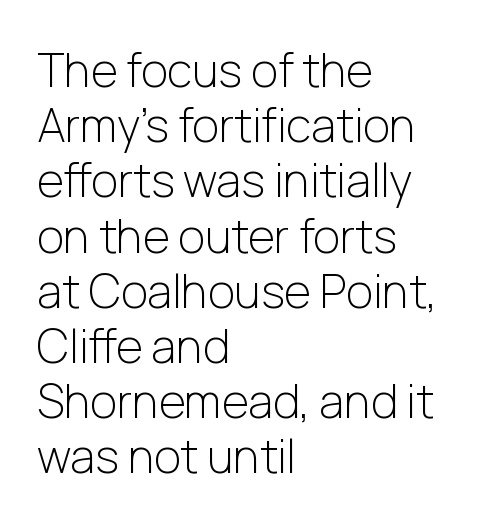
Each stroke keeps to a modest, everyday thickness or less. In terms of letterspacing, this is plain default setting. Do the characters align in a grid? No, the font is proportional. Italic? Not at all — the glyphs are vertical. This sample uses a sans-serif face. The rag falls on the right side of this text block.
